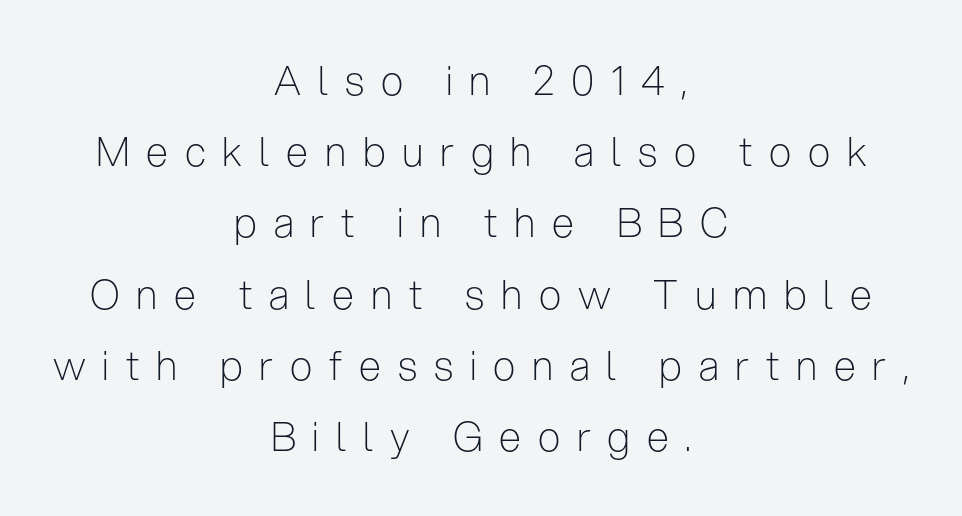
The image shows 40 px light, condensed sans-serif type, upright; set centered, line spacing 1.78x, unusually wide letter spacing (+0.42 em), not underlined; low stroke contrast and a medium x-height.
